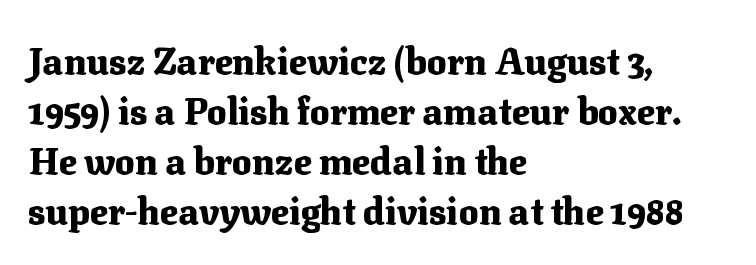
This rendering leaves character spacing at its baseline value. In terms of letterform style, serifs are clearly present. Vertical strokes here are truly vertical. I'd describe the lettering as bold — thick and assertive. A clean baseline with only descenders dipping below it. The paragraph shown leans on its left margin.
